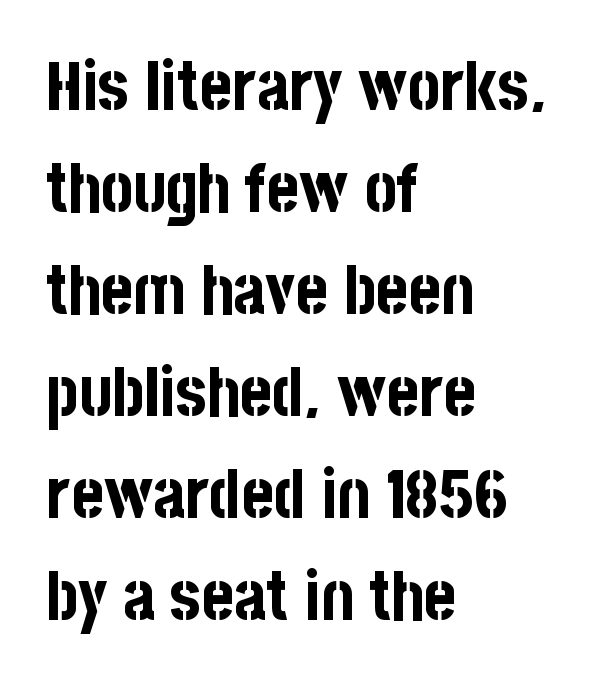
Q: Is the text bold? A: Yes.
Q: Is the text italic (slanted)? A: No, it is upright.
Q: Is the typeface a serif or a sans-serif typeface? A: Sans-serif.
Q: Is the text underlined? A: No.
Q: How is the paragraph aligned? A: Left-aligned.
Q: Is the spacing between letters normal or unusually wide? A: Normal.
Q: Is the spacing between lines tight, normal or loose? A: Normal.
Q: Width (condensed, normal, or wide)? A: Condensed.
Q: Stroke contrast? A: Low.
Q: x-height? A: Large.
Q: Monospaced? A: No.
